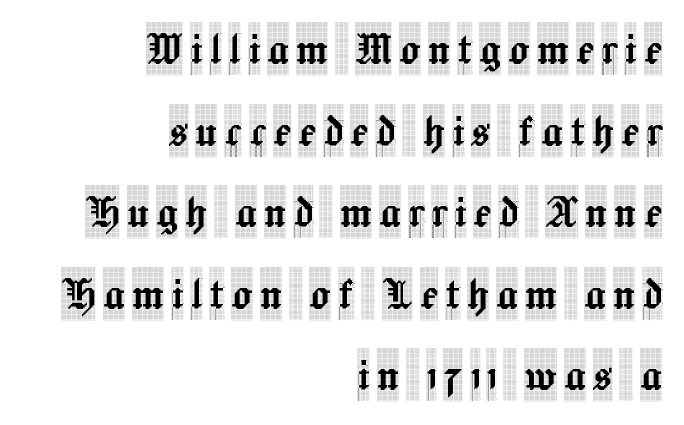
The image shows 53 px condensed serif type, upright; set right-aligned, normal line spacing (1.54x), not underlined; a large x-height.
